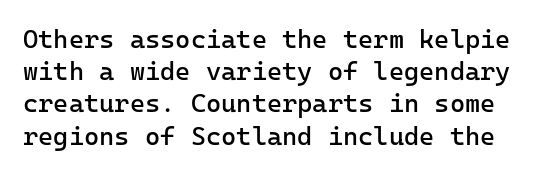
The image shows 26 px text type, upright; set line spacing 1.24x, normal letter spacing, not underlined.
